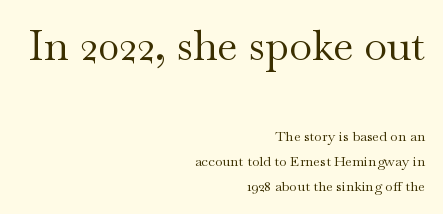
A typesetter would mark this as roman, not italic. Bare-footed words on every line. A typesetter would call this zero additional tracking. Note: larger setting up top, smaller setting below.
